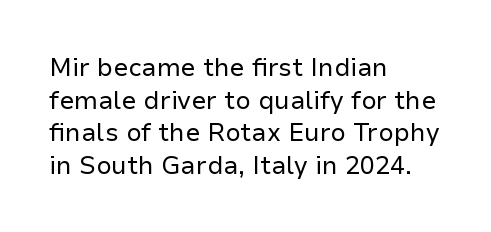
Q: Is the text bold? A: No.
Q: Is the text italic (slanted)? A: No, it is upright.
Q: Is the text underlined? A: No.
Q: How is the paragraph aligned? A: Left-aligned.
Q: Is the spacing between letters normal or unusually wide? A: Normal.
Q: Is the spacing between lines tight, normal or loose? A: Normal.
